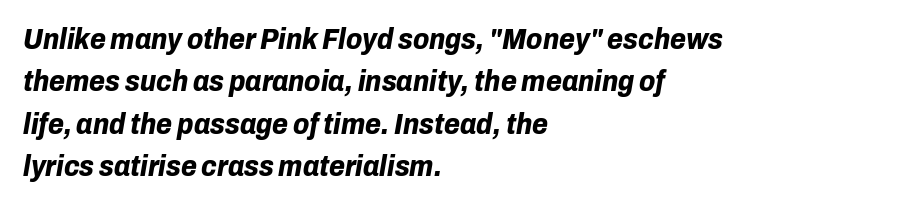
{"italic": "yes", "lean": "right", "slant_degrees": 10, "bold": "yes", "weight": "bold", "width": "normal", "stroke_contrast": "low", "x_height": "medium", "monospaced": "no", "underline": "no", "align": "left", "line_spacing": "normal", "line_spacing_ratio": 1.46, "letter_spacing": "normal", "letter_spacing_em": 0.0, "glyph_px": 29}
